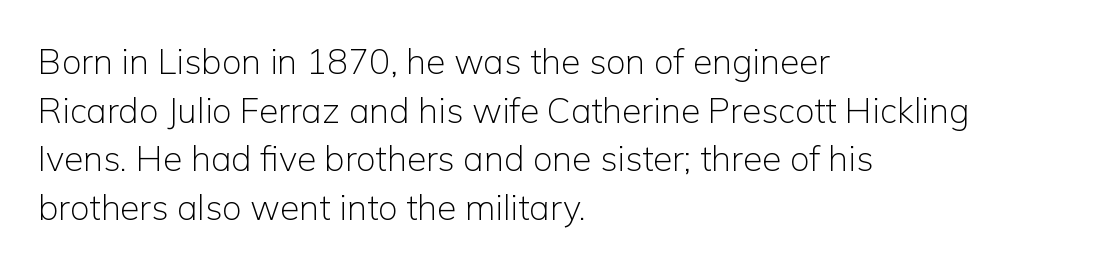
{"serif": "no", "italic": "no", "bold": "no", "weight": "light", "width": "normal", "stroke_contrast": "low", "x_height": "medium", "monospaced": "no", "underline": "no", "align": "left", "line_spacing": "normal", "line_spacing_ratio": 1.39, "letter_spacing": "normal", "letter_spacing_em": 0.0, "glyph_px": 35}
